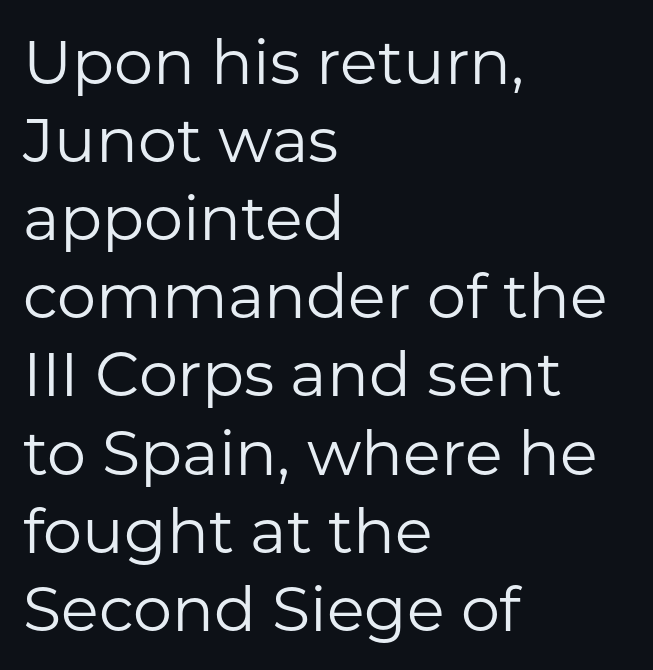
Q: Is the text bold? A: No.
Q: Is the text italic (slanted)? A: No, it is upright.
Q: Is the typeface a serif or a sans-serif typeface? A: Sans-serif.
Q: Is the text underlined? A: No.
Q: How is the paragraph aligned? A: Left-aligned.
Q: Is the spacing between letters normal or unusually wide? A: Normal.
Q: Is the spacing between lines tight, normal or loose? A: Normal.
Q: Width (condensed, normal, or wide)? A: Normal.
Q: Stroke contrast? A: Low.
Q: x-height? A: Medium.
Q: Monospaced? A: No.
